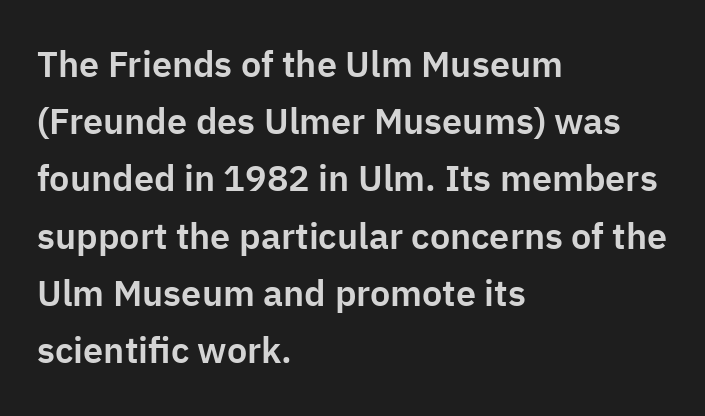
Proportional: the letters do not fall into vertical columns. Is there any slant? The stems are plumb. In terms of letterform style, serifs are entirely absent. Letters rest on an invisible, unmarked baseline. Observe the ordinary spacing: letters are neighbours, not strangers. Caption: multi-line text, flush left, ragged right.
